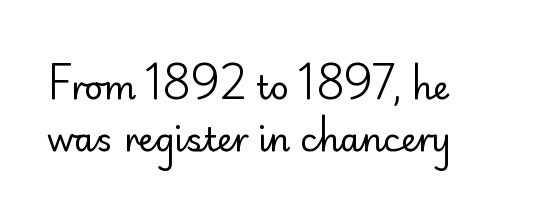
Are there feet on the stems? There aren't — it's a sans. The zone under the glyphs is completely vacant. Caption: face not bold, strokes unweighted. A typesetter would call this leading conventional body-copy spacing.
